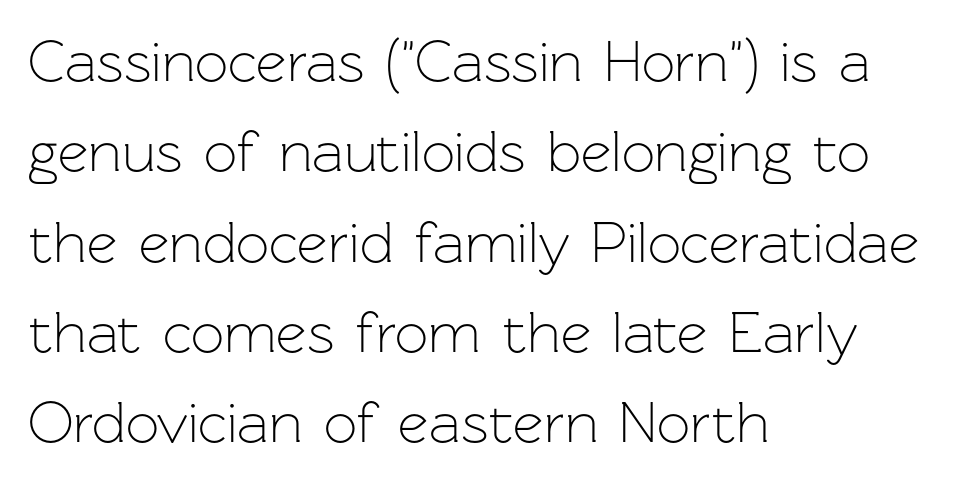
Q: Is the text bold? A: No.
Q: Is the text italic (slanted)? A: No, it is upright.
Q: Is the typeface a serif or a sans-serif typeface? A: Sans-serif.
Q: Is the text underlined? A: No.
Q: How is the paragraph aligned? A: Left-aligned.
Q: Is the spacing between letters normal or unusually wide? A: Normal.
Q: Is the spacing between lines tight, normal or loose? A: Normal.
Q: Width (condensed, normal, or wide)? A: Normal.
Q: Stroke contrast? A: Low.
Q: x-height? A: Medium.
Q: Monospaced? A: No.
